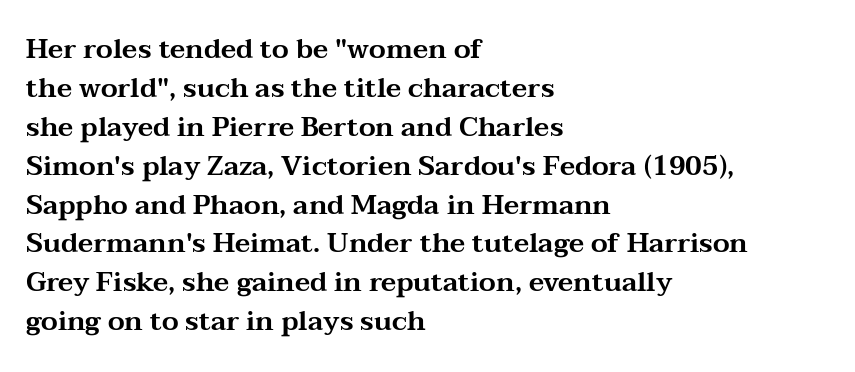
Q: Is the text italic (slanted)? A: No, it is upright.
Q: Is the text underlined? A: No.
Q: How is the paragraph aligned? A: Left-aligned.
Q: Is the spacing between letters normal or unusually wide? A: Normal.
Q: Is the spacing between lines tight, normal or loose? A: Normal.
